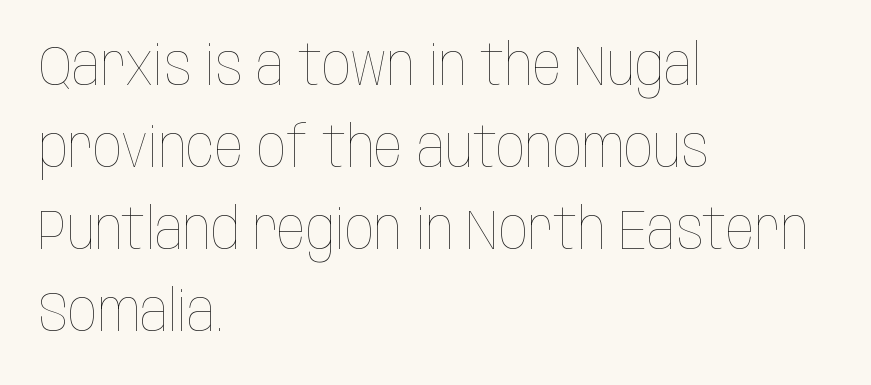
Q: Is the text bold? A: No.
Q: Is the text italic (slanted)? A: No, it is upright.
Q: Is the text underlined? A: No.
Q: How is the paragraph aligned? A: Left-aligned.
Q: Is the spacing between letters normal or unusually wide? A: Normal.
Q: Is the spacing between lines tight, normal or loose? A: Normal.
Q: Width (condensed, normal, or wide)? A: Condensed.
Q: Stroke contrast? A: Low.
Q: x-height? A: Large.
Q: Monospaced? A: No.
